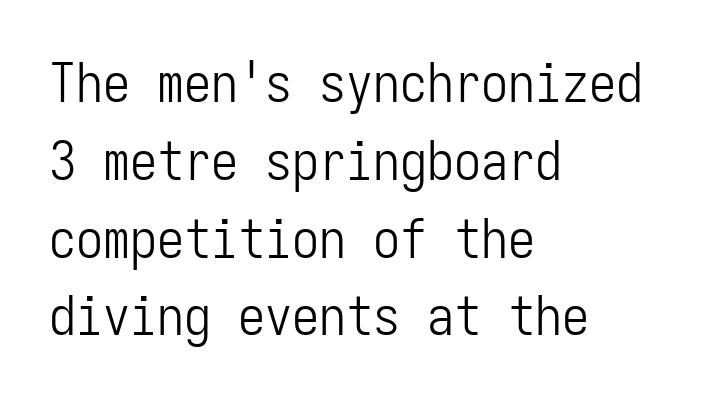
Successive baselines arrive at the customary interval. This sample uses an upright cut, with every glyph sitting square on the baseline. The typeface has the unassuming heft of standard copy or less. This rendering leaves character spacing at its baseline value.
